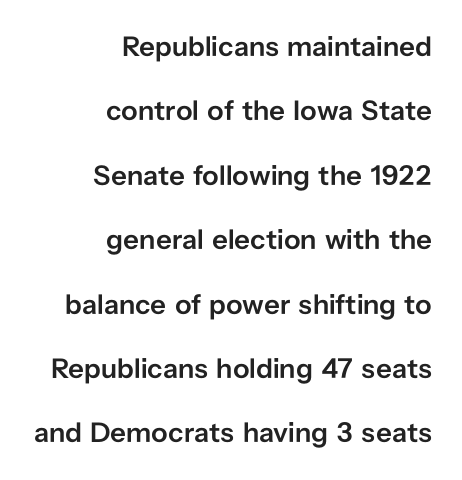
The image shows 28 px semibold sans-serif type, upright; set right-aligned, loose line spacing (2.3x), normal letter spacing, not underlined; low stroke contrast and a medium x-height.
